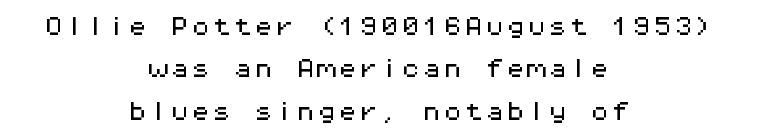
Q: Is the text italic (slanted)? A: No, it is upright.
Q: Is the text underlined? A: No.
Q: How is the paragraph aligned? A: Centered.
Q: Is the spacing between letters normal or unusually wide? A: Normal.
Q: Is the spacing between lines tight, normal or loose? A: Loose.
